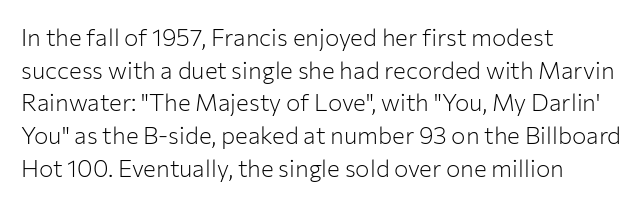
{"italic": "no", "bold": "no", "underline": "no", "align": "left", "line_spacing": "normal", "line_spacing_ratio": 1.36, "letter_spacing": "normal", "letter_spacing_em": 0.0, "glyph_px": 24}
